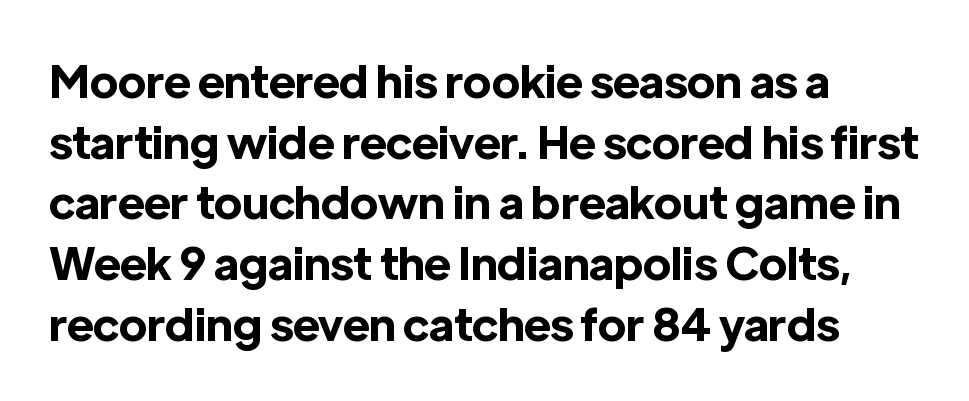
Q: Is the text bold? A: Yes.
Q: Is the text italic (slanted)? A: No, it is upright.
Q: Is the typeface a serif or a sans-serif typeface? A: Sans-serif.
Q: Is the text underlined? A: No.
Q: How is the paragraph aligned? A: Left-aligned.
Q: Is the spacing between letters normal or unusually wide? A: Normal.
Q: Is the spacing between lines tight, normal or loose? A: Normal.
Q: Width (condensed, normal, or wide)? A: Normal.
Q: x-height? A: Medium.
Q: Monospaced? A: No.
